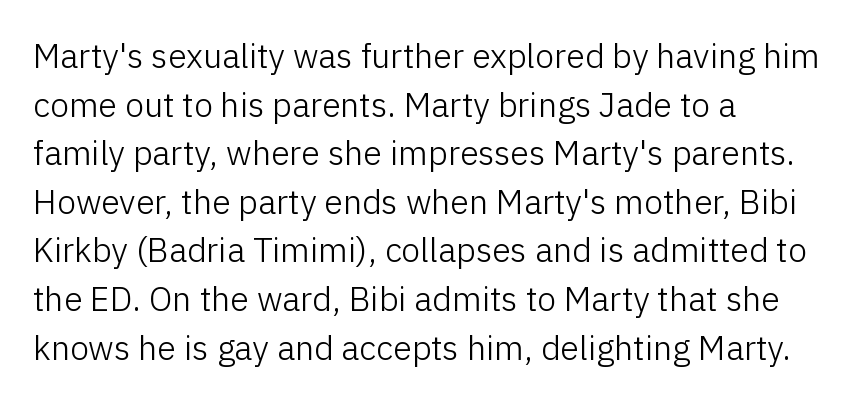
Q: Is the text bold? A: No.
Q: Is the text italic (slanted)? A: No, it is upright.
Q: Is the typeface a serif or a sans-serif typeface? A: Sans-serif.
Q: Is the text underlined? A: No.
Q: How is the paragraph aligned? A: Left-aligned.
Q: Is the spacing between letters normal or unusually wide? A: Normal.
Q: Is the spacing between lines tight, normal or loose? A: Normal.
Q: Width (condensed, normal, or wide)? A: Normal.
Q: Stroke contrast? A: Low.
Q: x-height? A: Medium.
Q: Monospaced? A: No.
